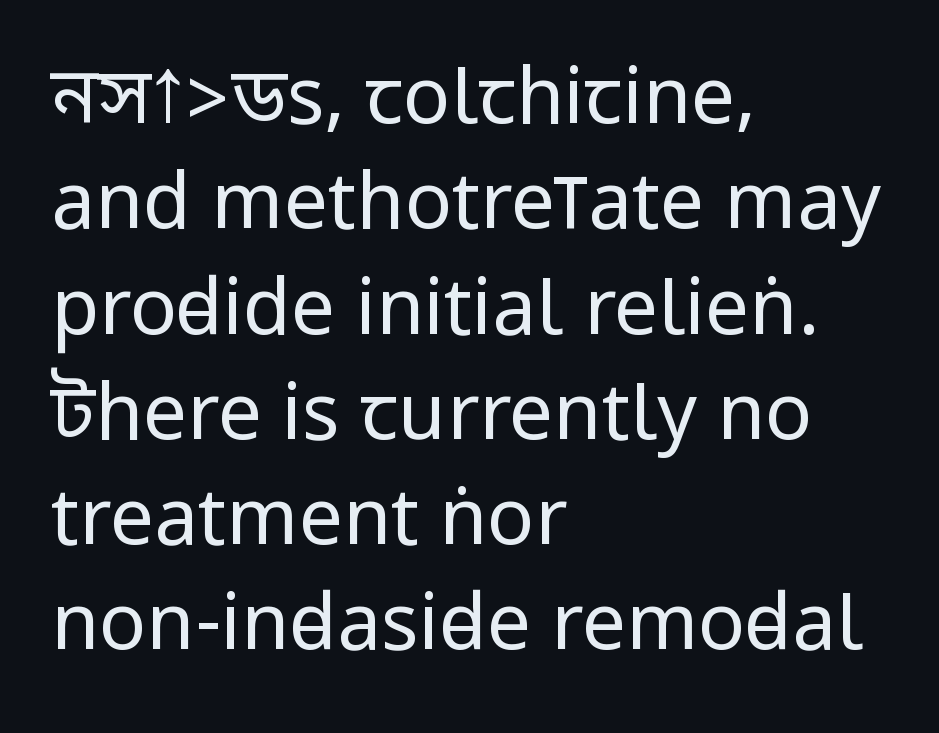
Q: Is the text bold? A: No.
Q: Is the text italic (slanted)? A: No, it is upright.
Q: Is the typeface a serif or a sans-serif typeface? A: Sans-serif.
Q: Is the text underlined? A: No.
Q: How is the paragraph aligned? A: Left-aligned.
Q: Is the spacing between letters normal or unusually wide? A: Normal.
Q: Is the spacing between lines tight, normal or loose? A: Normal.
Q: Width (condensed, normal, or wide)? A: Condensed.
Q: Stroke contrast? A: Low.
